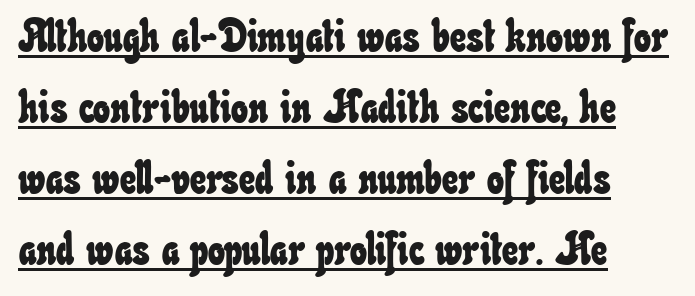
{"width": "condensed", "stroke_contrast": "low", "x_height": "small", "monospaced": "no", "underline": "yes", "align": "left", "line_spacing": "normal", "line_spacing_ratio": 1.58, "letter_spacing": "normal", "letter_spacing_em": 0.0, "glyph_px": 45}
